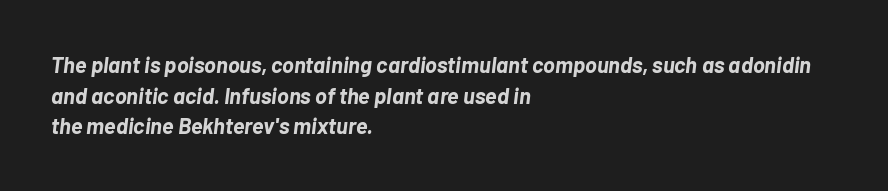
Words appear dense and cohesive because spacing is normal. The designer left line spacing at the default. An italicized treatment has been applied to the whole sample. Every row of glyphs begins at an identical x-position on the left. Caption: bold face, heavy strokes. Glance below the letters and you will spot only blank space.
